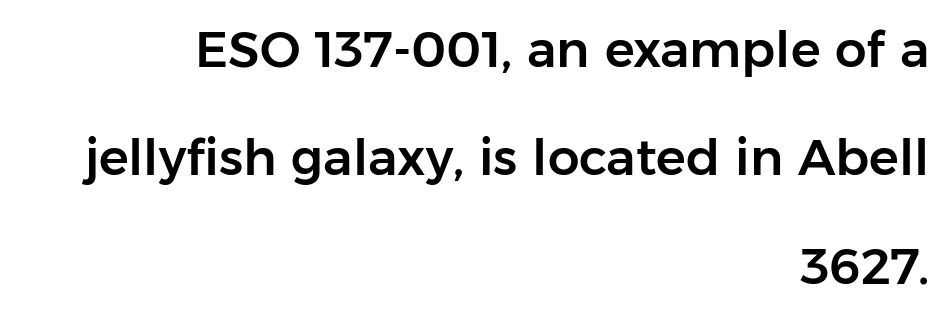
Q: Is the text italic (slanted)? A: No, it is upright.
Q: Is the typeface a serif or a sans-serif typeface? A: Sans-serif.
Q: Is the text underlined? A: No.
Q: How is the paragraph aligned? A: Right-aligned.
Q: Is the spacing between letters normal or unusually wide? A: Normal.
Q: Is the spacing between lines tight, normal or loose? A: Loose.
Q: Width (condensed, normal, or wide)? A: Normal.
Q: Stroke contrast? A: Low.
Q: x-height? A: Medium.
Q: Monospaced? A: No.
